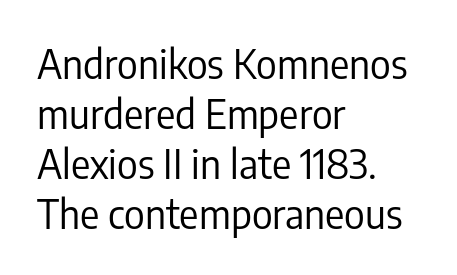
The image shows 40 px regular-weight, condensed sans-serif type, upright; set left-aligned, normal line spacing (1.25x), normal letter spacing, not underlined; low stroke contrast and a medium x-height.
